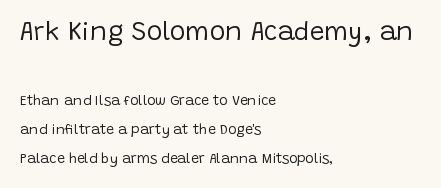
{"italic": "no", "bold": "no", "underline": "no", "align": "left", "line_spacing": "loose", "line_spacing_ratio": 2.06, "letter_spacing": "normal", "letter_spacing_em": 0.0, "larger_block": "first", "size_ratio": 1.86, "glyph_px": 26}
